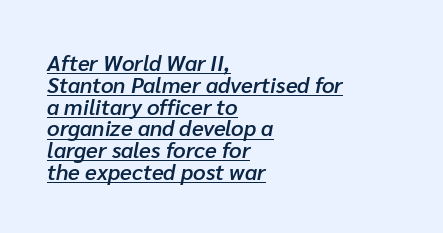
{"italic": "yes", "lean": "right", "slant_degrees": 10, "bold": "semi", "underline": "yes", "align": "left", "line_spacing": "tight", "line_spacing_ratio": 0.99, "letter_spacing": "normal", "letter_spacing_em": 0.0, "glyph_px": 22}
